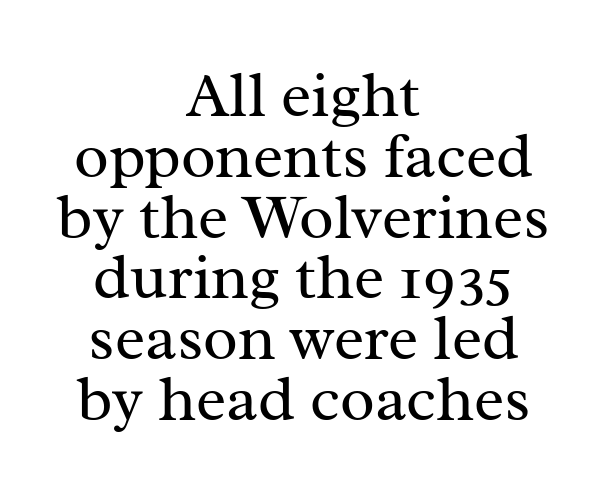
Unlike italic type, these characters show no tilt at all. The rendering uses natural spacing where letterforms have individual widths. Teacher's note: observe the equal gaps on both sides — that is centered alignment. Nobody touched the tracking dial on this one.
